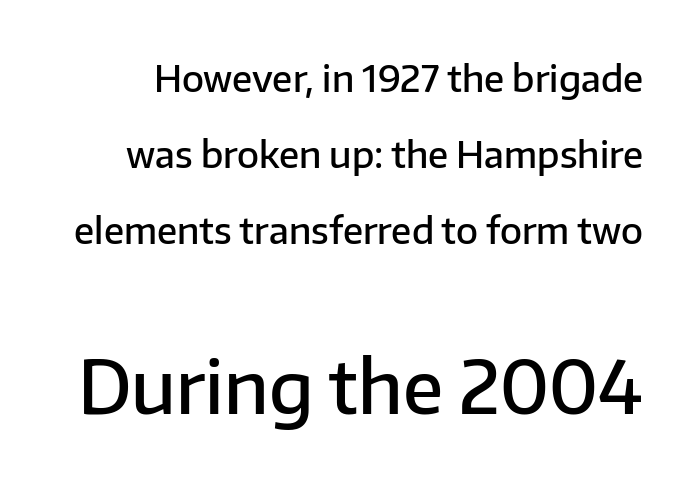
{"serif": "no", "italic": "no", "bold": "semi", "weight": "semibold", "width": "normal", "stroke_contrast": "low", "x_height": "medium", "monospaced": "no", "underline": "no", "line_spacing": "loose", "line_spacing_ratio": 2.11, "letter_spacing": "normal", "letter_spacing_em": 0.0, "larger_block": "second", "size_ratio": 2.0, "glyph_px": 72}
